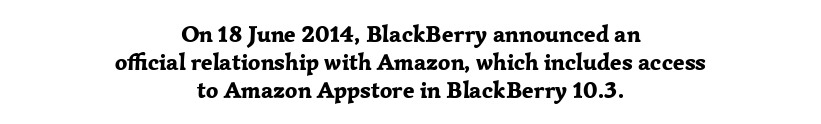
The passage shown has conventional tracking throughout. The area under the type is left untouched. Centered paragraph, ragged on both sides. This sample uses an upright cut, with every glyph sitting square on the baseline. Notice how thick the strokes are: this is what a full bold looks like.
